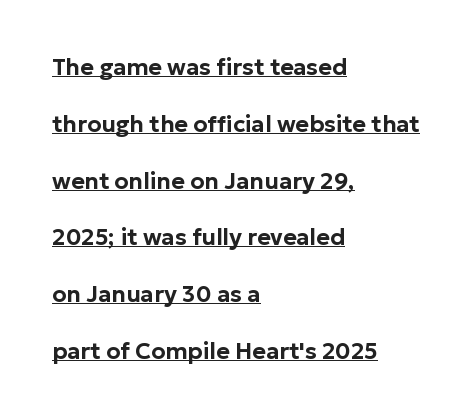
The line texture is even and compact thanks to regular tracking. In designer terms, the underline attribute is active on this setting. This is roman type, the default non-slanted kind. Horizontally, the lines are justified to the leading edge only. Line spacing here is loose.
